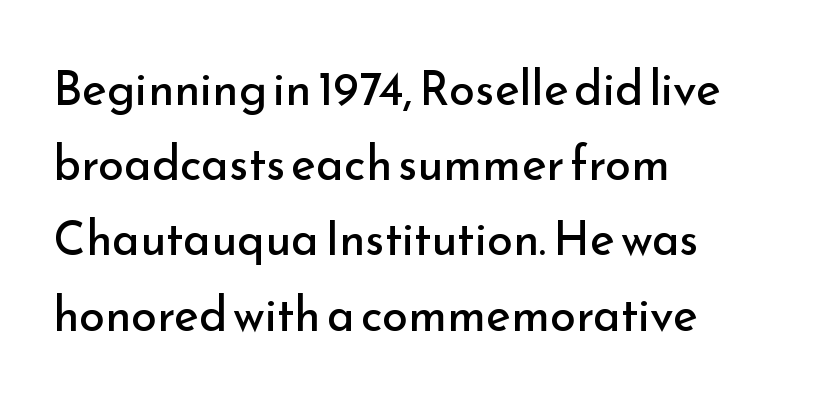
The letters look calm and open, with moderate or lighter stems. If you measured baseline to baseline, you'd find a middling distance. Character widths vary here, with narrow letters taking less room than wide ones. Is the block centered? No — it sits flush against the left margin. Any mark beneath the type? The region is blank. Ascenders rise straight up at ninety degrees.
